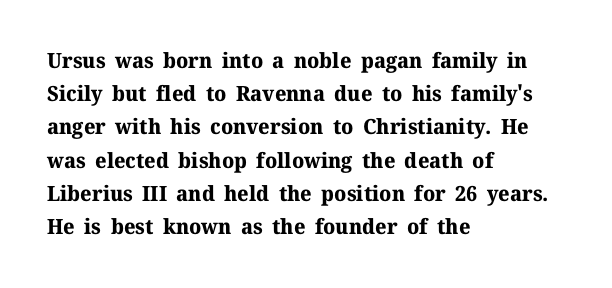
{"italic": "no", "bold": "yes", "underline": "no", "align": "left", "line_spacing": "normal", "line_spacing_ratio": 1.58, "letter_spacing": "normal", "letter_spacing_em": 0.0, "glyph_px": 21}
